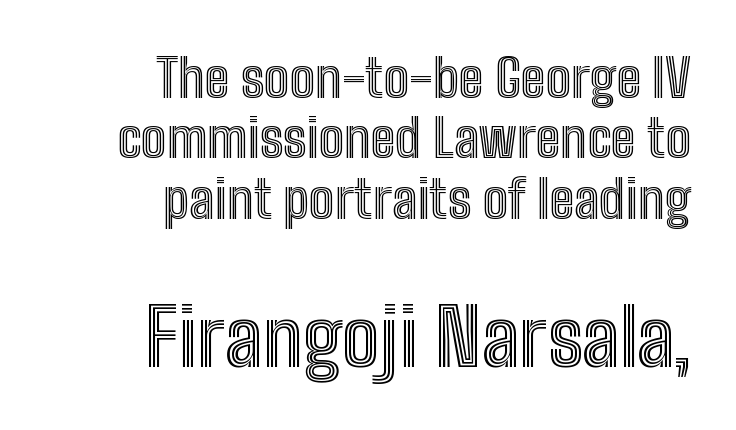
Q: Is the text italic (slanted)? A: No, it is upright.
Q: Is the text underlined? A: No.
Q: How is the paragraph aligned? A: Right-aligned.
Q: Is the spacing between letters normal or unusually wide? A: Normal.
Q: Is the spacing between lines tight, normal or loose? A: Tight.
Q: Which block of text is set in a larger size, the first (top) or the second (bottom)? A: The second (bottom) one.
Q: Width (condensed, normal, or wide)? A: Condensed.
Q: x-height? A: Medium.
Q: Monospaced? A: No.
